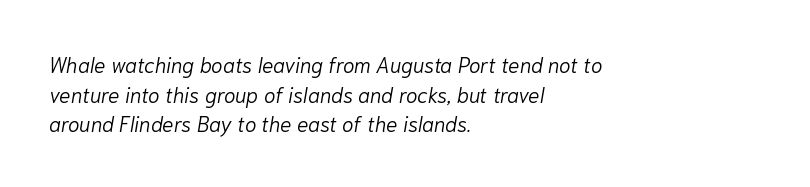
{"italic": "yes", "lean": "right", "slant_degrees": 10, "bold": "no", "underline": "no", "align": "left", "line_spacing": "normal", "line_spacing_ratio": 1.41, "letter_spacing": "normal", "letter_spacing_em": 0.0, "glyph_px": 21}
